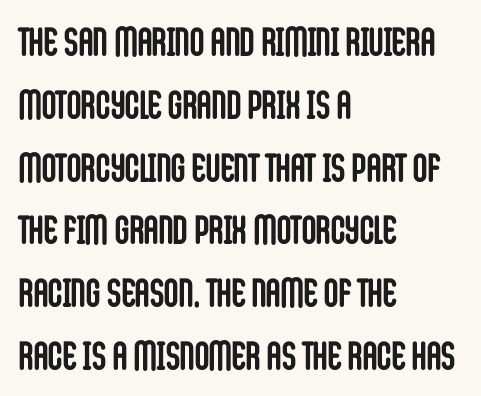
The image shows 40 px semibold, condensed sans-serif type, upright; set left-aligned, normal line spacing (1.57x), normal letter spacing, not underlined; low stroke contrast and a large x-height.
